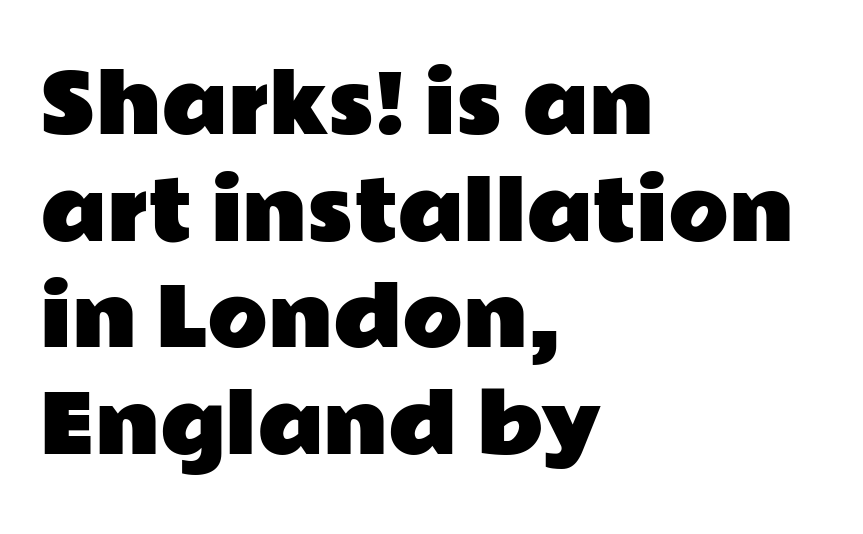
Each row of text sits above clean, open space. This sample uses a sans-serif face. Is there any slant? The stems are plumb. These lines stack with their left ends in a neat column. Regarding leading, the lines here are spaced in the standard way. The face used here is rendered with its standard letterfit.
